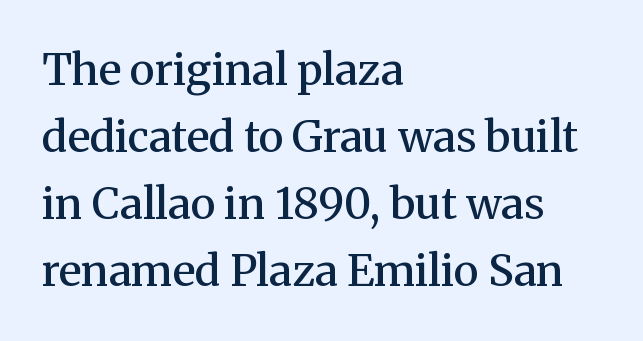
Q: Is the text bold? A: Semi-bold.
Q: Is the text italic (slanted)? A: No, it is upright.
Q: Is the typeface a serif or a sans-serif typeface? A: Serif.
Q: Is the text underlined? A: No.
Q: How is the paragraph aligned? A: Left-aligned.
Q: Is the spacing between letters normal or unusually wide? A: Normal.
Q: Is the spacing between lines tight, normal or loose? A: Normal.
Q: Width (condensed, normal, or wide)? A: Normal.
Q: Stroke contrast? A: Medium.
Q: x-height? A: Medium.
Q: Monospaced? A: No.
